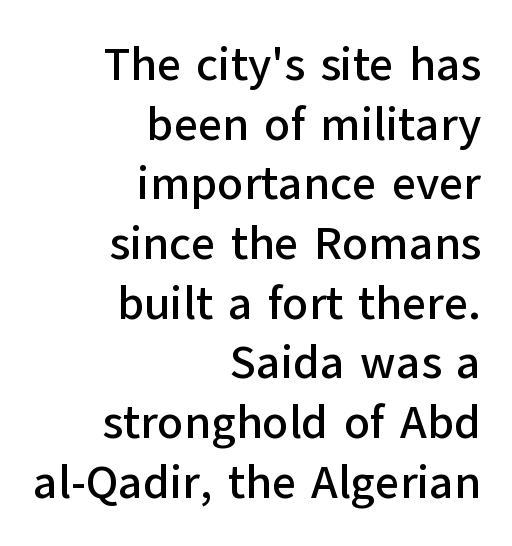
Q: Is the text italic (slanted)? A: No, it is upright.
Q: Is the typeface a serif or a sans-serif typeface? A: Sans-serif.
Q: Is the text underlined? A: No.
Q: How is the paragraph aligned? A: Right-aligned.
Q: Is the spacing between letters normal or unusually wide? A: Normal.
Q: Is the spacing between lines tight, normal or loose? A: Normal.
Q: Width (condensed, normal, or wide)? A: Normal.
Q: Stroke contrast? A: Low.
Q: x-height? A: Medium.
Q: Monospaced? A: No.
